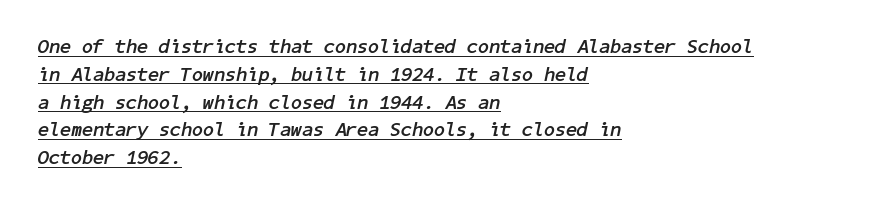
The gaps between neighbouring characters are ordinary and unremarkable. The rendering uses the underline text-decoration. In terms of posture, this sample is oblique. The typesetting leans heavy: a genuine bold. Successive baselines arrive at the customary interval.
